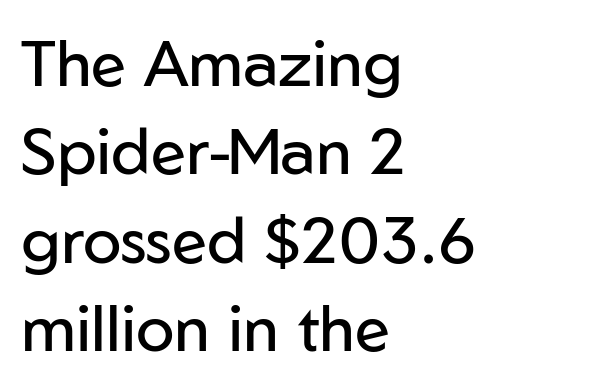
{"serif": "no", "italic": "no", "bold": "no", "weight": "regular", "width": "normal", "stroke_contrast": "low", "x_height": "medium", "monospaced": "no", "underline": "no", "align": "left", "line_spacing": "normal", "line_spacing_ratio": 1.38, "letter_spacing": "normal", "letter_spacing_em": 0.0, "glyph_px": 64}
